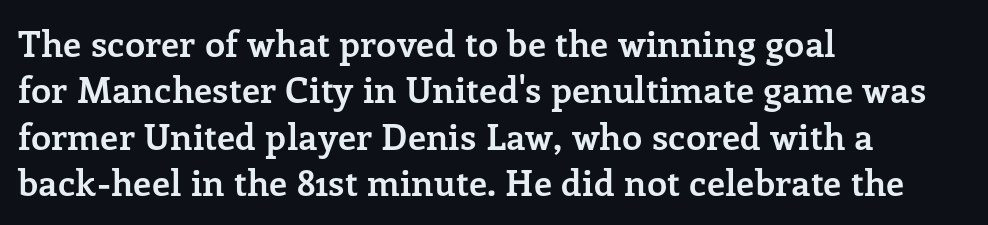
Q: Is the text bold? A: Yes.
Q: Is the text italic (slanted)? A: No, it is upright.
Q: Is the typeface a serif or a sans-serif typeface? A: Serif.
Q: Is the text underlined? A: No.
Q: How is the paragraph aligned? A: Left-aligned.
Q: Is the spacing between letters normal or unusually wide? A: Normal.
Q: Is the spacing between lines tight, normal or loose? A: Normal.
Q: Width (condensed, normal, or wide)? A: Normal.
Q: Stroke contrast? A: Low.
Q: x-height? A: Medium.
Q: Monospaced? A: No.
